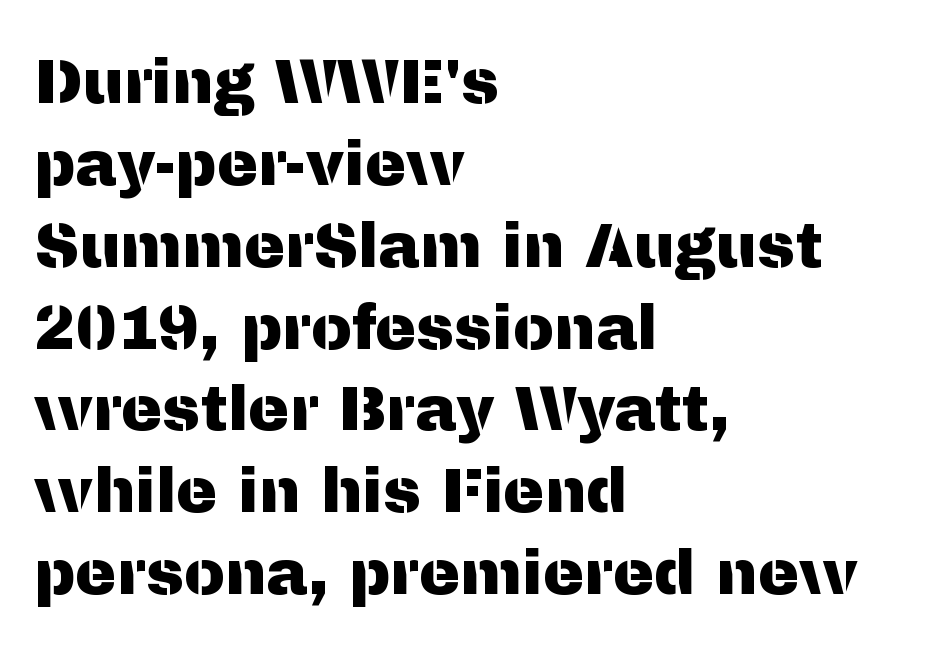
The string is rendered with underlining switched off. Proportional: the letters do not fall into vertical columns. Leading matches the norm, producing a regular column. The type sits square on the baseline with zero lean. Unlike a traditional serif, this face leaves its strokes unadorned. Between one letter and the next there's only the usual sliver of space.
